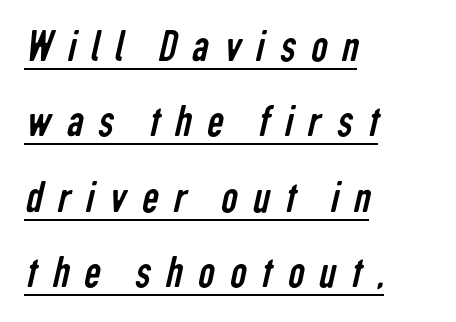
{"serif": "no", "bold": "no", "weight": "regular", "width": "condensed", "stroke_contrast": "low", "x_height": "medium", "monospaced": "no", "underline": "yes", "align": "left", "line_spacing": "normal", "line_spacing_ratio": 1.64, "letter_spacing": "wide", "letter_spacing_em": 0.33, "glyph_px": 46}
